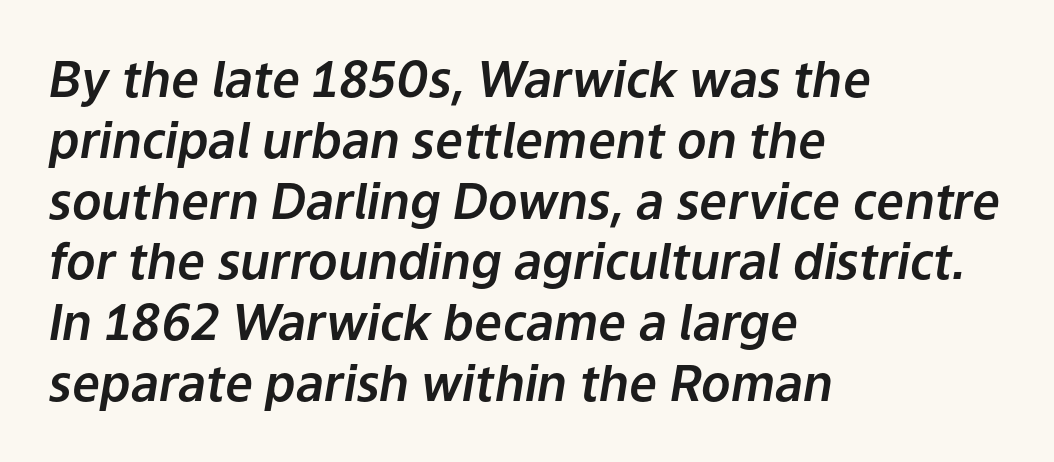
{"italic": "yes", "lean": "right", "slant_degrees": 9, "width": "normal", "stroke_contrast": "low", "x_height": "medium", "monospaced": "no", "underline": "no", "align": "left", "line_spacing_ratio": 1.24, "letter_spacing": "normal", "letter_spacing_em": 0.0, "glyph_px": 49}
